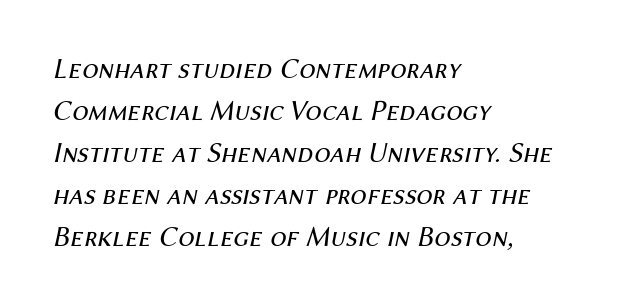
{"italic": "yes", "lean": "right", "slant_degrees": 12, "bold": "no", "weight": "regular", "width": "normal", "stroke_contrast": "medium", "x_height": "medium", "monospaced": "no", "underline": "no", "align": "left", "line_spacing": "normal", "line_spacing_ratio": 1.45, "letter_spacing": "normal", "letter_spacing_em": 0.0, "glyph_px": 29}
